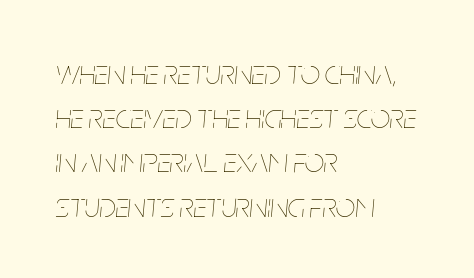
What stands out about the letter spacing? Nothing — it is the standard amount. Tall strokes in this sample are angled rather than plumb. This is not heavy type; no bold has been used. The passage shown is typed in a proportional face where columns would drift.
